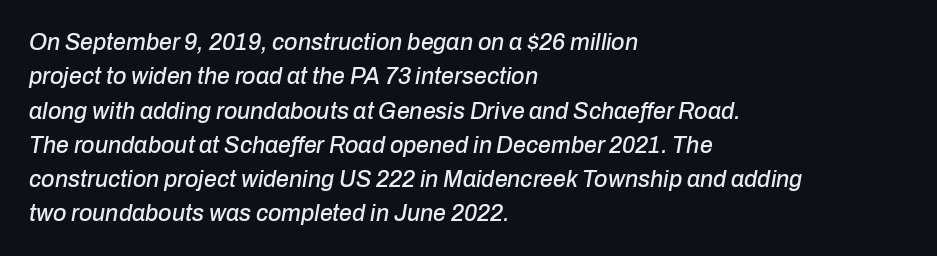
The image shows 23 px text type, italic (leaning right); set left-aligned, normal line spacing (1.49x), normal letter spacing, not underlined.
